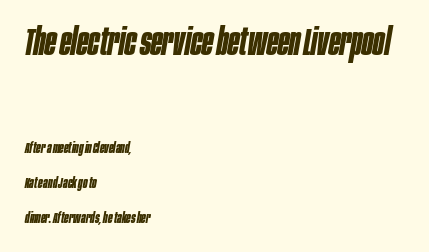
The image shows 37 px bold, condensed type, italic (leaning right); set left-aligned, loose line spacing (2.33x), normal letter spacing, not underlined; the first (top) block is 2.47x larger; low stroke contrast and a large x-height.
